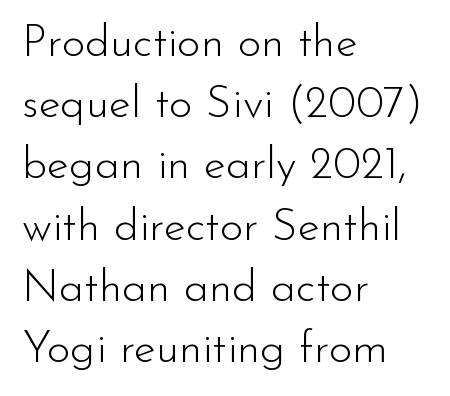
Regarding leading, the lines here are spaced in the standard way. The passage shown is typed in a proportional face where columns would drift. The typeface has the unassuming heft of standard copy or less. The type is set solid horizontally, with unmodified tracking. Check the space under the baseline: it is left empty.
